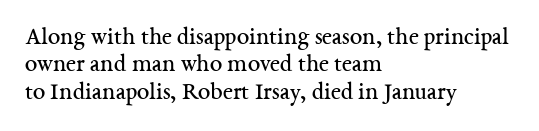
{"italic": "no", "bold": "no", "underline": "no", "align": "left", "line_spacing": "tight", "line_spacing_ratio": 1.1, "letter_spacing": "normal", "letter_spacing_em": 0.0, "glyph_px": 25}
